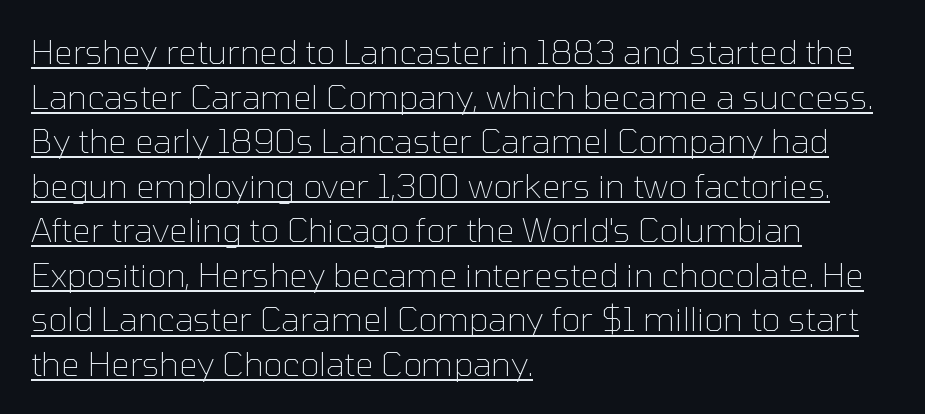
Each word holds together tightly as a unit, with standard inter-letter gaps. Every row of glyphs begins at an identical x-position on the left. Emphasis is given by a line drawn under the lettering. Every character sits straight up, as roman type does. Does the leading feel generous? No, just average. Is this a fixed-width face? No — the glyphs have proportional, varying widths.
